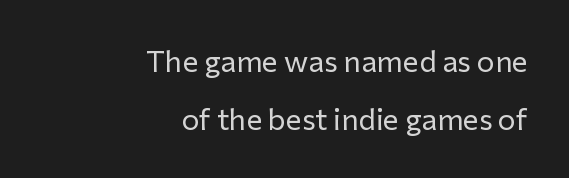
The face used here is rendered with its standard letterfit. A typesetter would call this leading open, well beyond the default. Letters have the restrained weight of plain body copy at most. Quick note: underline off. The paragraph shown leans on its right margin. The passage shown is typed in a proportional face where columns would drift.
